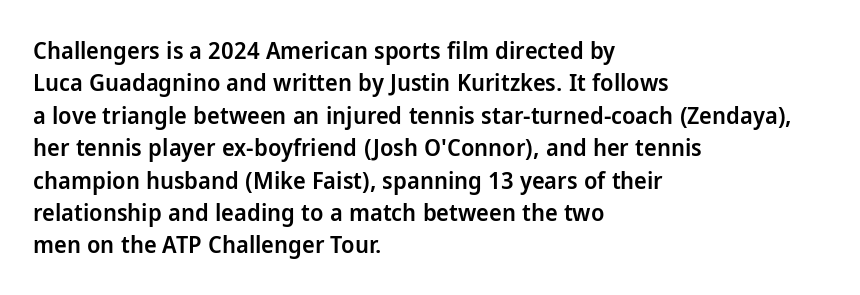
{"italic": "no", "bold": "semi", "underline": "no", "align": "left", "line_spacing": "normal", "line_spacing_ratio": 1.35, "letter_spacing": "normal", "letter_spacing_em": 0.0, "glyph_px": 24}
